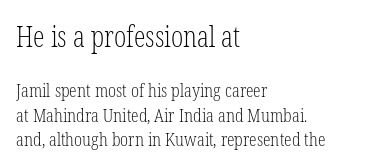
Q: Is the text bold? A: No.
Q: Is the text italic (slanted)? A: No, it is upright.
Q: Is the typeface a serif or a sans-serif typeface? A: Serif.
Q: Is the text underlined? A: No.
Q: How is the paragraph aligned? A: Left-aligned.
Q: Is the spacing between letters normal or unusually wide? A: Normal.
Q: Is the spacing between lines tight, normal or loose? A: Normal.
Q: Which block of text is set in a larger size, the first (top) or the second (bottom)? A: The first (top) one.
Q: Width (condensed, normal, or wide)? A: Condensed.
Q: Stroke contrast? A: Low.
Q: x-height? A: Medium.
Q: Monospaced? A: No.
